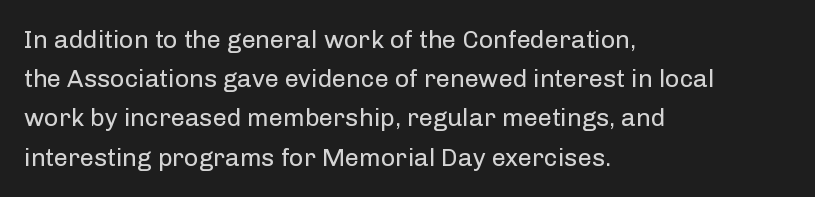
{"italic": "no", "bold": "no", "underline": "no", "align": "left", "line_spacing": "normal", "line_spacing_ratio": 1.57, "letter_spacing": "normal", "letter_spacing_em": 0.0, "glyph_px": 25}
